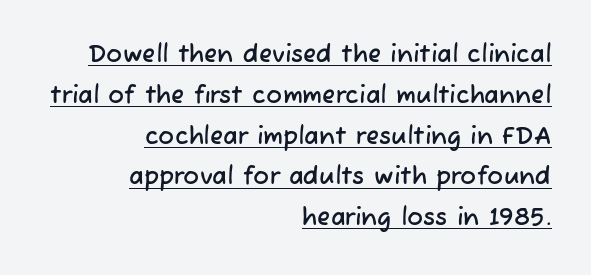
Quick note: interline space is typical. Notice how the passage keeps a crisp vertical edge on the right only. Glyph-to-glyph distance matches everyday printed text. This rendering features underlined lettering.
